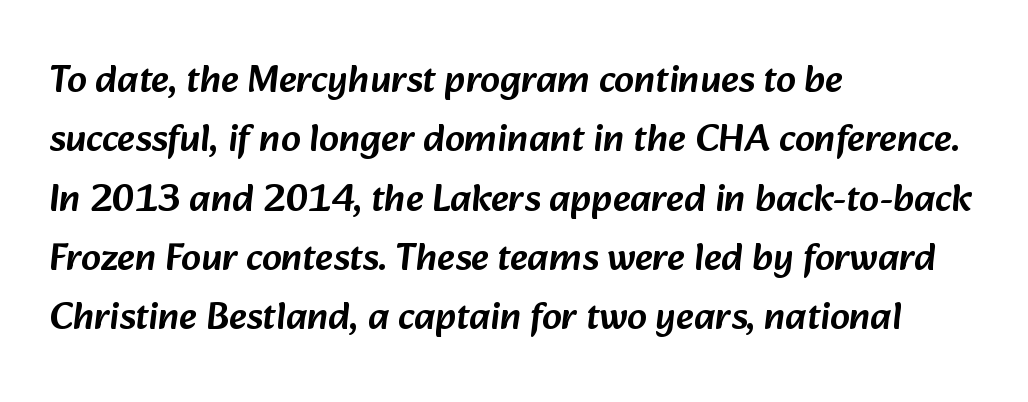
The image shows 39 px sans-serif type; set left-aligned, normal line spacing (1.52x), normal letter spacing, not underlined; low stroke contrast and a medium x-height.
